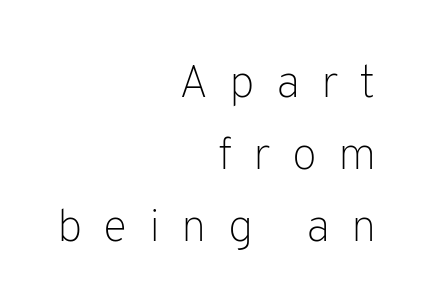
{"serif": "no", "italic": "no", "bold": "no", "weight": "light", "width": "normal", "stroke_contrast": "low", "x_height": "medium", "monospaced": "no", "underline": "no", "align": "right", "line_spacing": "normal", "line_spacing_ratio": 1.57, "letter_spacing": "wide", "letter_spacing_em": 0.46, "glyph_px": 46}
